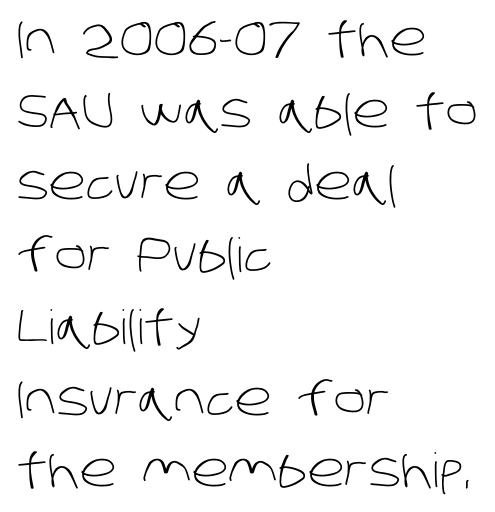
Q: Is the text bold? A: No.
Q: Is the typeface a serif or a sans-serif typeface? A: Sans-serif.
Q: Is the text underlined? A: No.
Q: How is the paragraph aligned? A: Left-aligned.
Q: Is the spacing between letters normal or unusually wide? A: Normal.
Q: Is the spacing between lines tight, normal or loose? A: Normal.
Q: Width (condensed, normal, or wide)? A: Normal.
Q: Stroke contrast? A: Low.
Q: x-height? A: Large.
Q: Monospaced? A: No.
